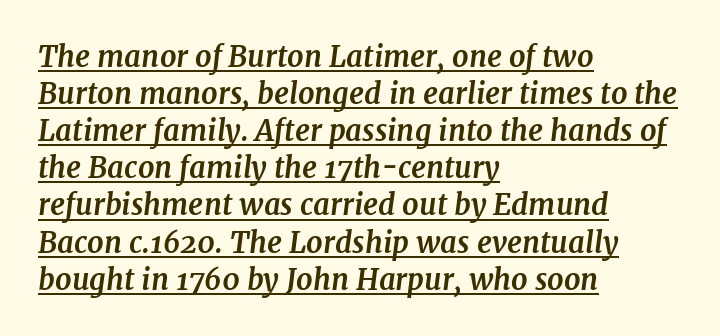
Q: Is the text bold? A: Yes.
Q: Is the text italic (slanted)? A: Yes, it leans right by about 7 degrees.
Q: Is the typeface a serif or a sans-serif typeface? A: Serif.
Q: Is the text underlined? A: Yes.
Q: How is the paragraph aligned? A: Left-aligned.
Q: Is the spacing between letters normal or unusually wide? A: Normal.
Q: Is the spacing between lines tight, normal or loose? A: Normal.
Q: Width (condensed, normal, or wide)? A: Normal.
Q: Stroke contrast? A: Medium.
Q: x-height? A: Medium.
Q: Monospaced? A: No.
